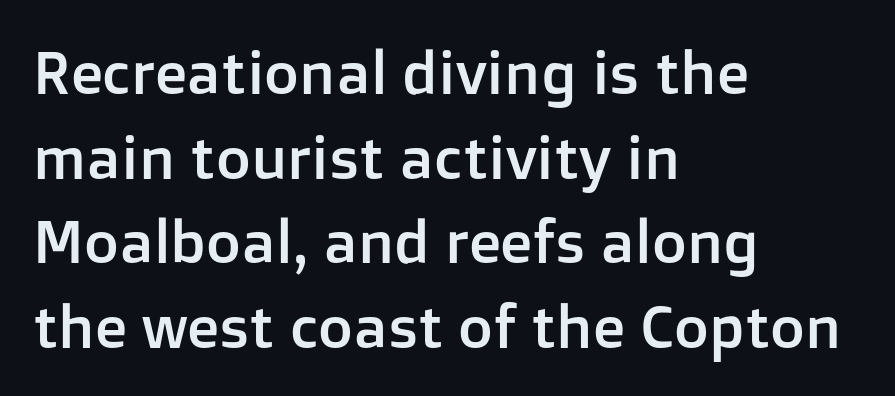
{"serif": "no", "italic": "no", "width": "normal", "stroke_contrast": "low", "x_height": "medium", "monospaced": "no", "underline": "no", "align": "left", "line_spacing": "normal", "line_spacing_ratio": 1.41, "letter_spacing": "normal", "letter_spacing_em": 0.0, "glyph_px": 60}
